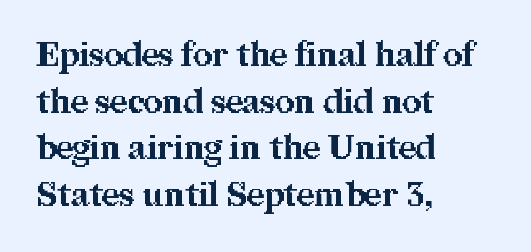
Q: Is the text bold? A: Yes.
Q: Is the text italic (slanted)? A: No, it is upright.
Q: Is the typeface a serif or a sans-serif typeface? A: Serif.
Q: Is the text underlined? A: No.
Q: How is the paragraph aligned? A: Left-aligned.
Q: Is the spacing between letters normal or unusually wide? A: Normal.
Q: Is the spacing between lines tight, normal or loose? A: Normal.
Q: Width (condensed, normal, or wide)? A: Normal.
Q: Stroke contrast? A: Medium.
Q: x-height? A: Medium.
Q: Monospaced? A: No.
